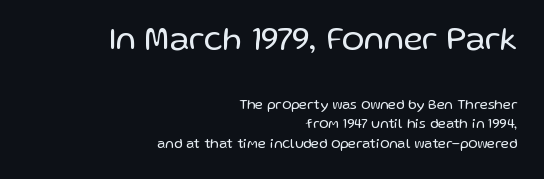
{"serif": "no", "italic": "no", "bold": "no", "weight": "regular", "width": "normal", "stroke_contrast": "low", "x_height": "medium", "monospaced": "no", "underline": "no", "align": "right", "line_spacing": "normal", "line_spacing_ratio": 1.38, "letter_spacing": "normal", "letter_spacing_em": 0.0, "larger_block": "first", "size_ratio": 2.36, "glyph_px": 33}
